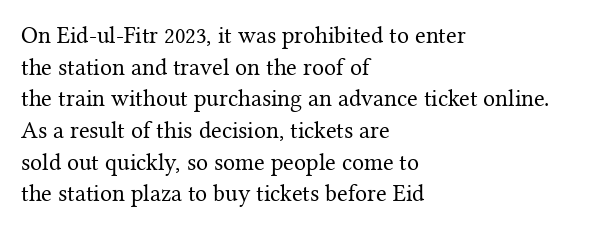
Leftover space on each line is placed entirely after the last word. The typesetting does not lean heavy: it is not bold. Honestly, the letter spacing is just normal — you wouldn't notice it. Underline: absent. If you drew a line through each stem, it would be perfectly vertical.
